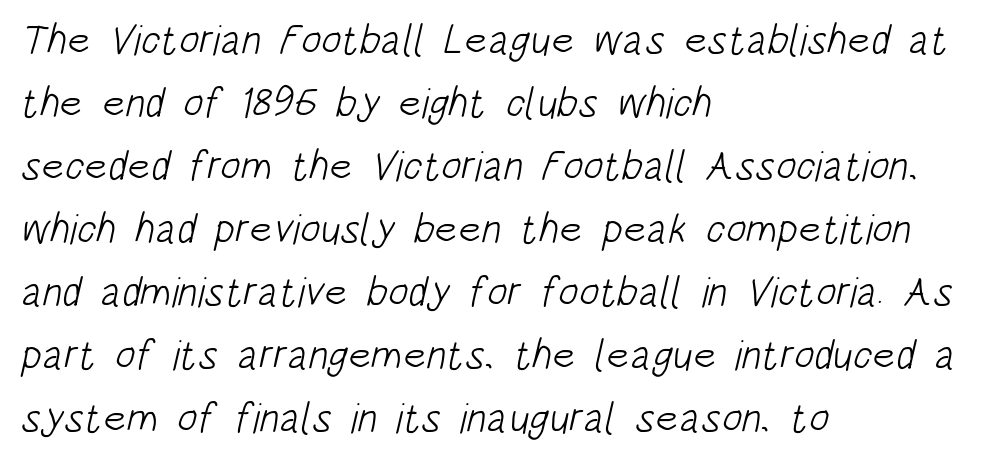
{"serif": "no", "bold": "no", "weight": "light", "width": "condensed", "stroke_contrast": "low", "x_height": "large", "monospaced": "no", "underline": "no", "align": "left", "line_spacing": "normal", "line_spacing_ratio": 1.5, "letter_spacing": "normal", "letter_spacing_em": 0.0, "glyph_px": 42}
